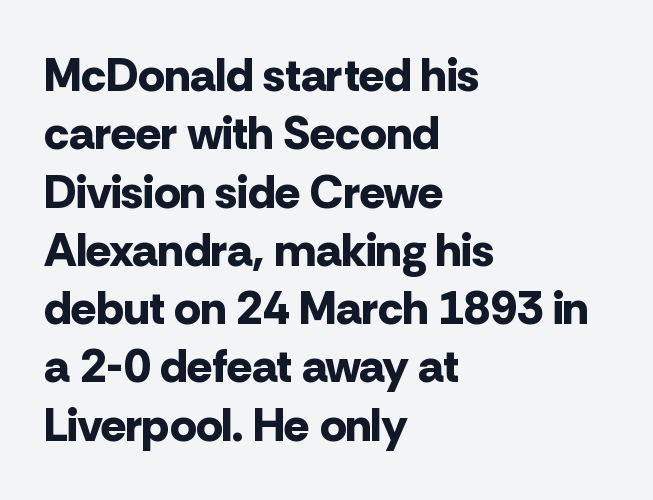
Q: Is the text bold? A: Yes.
Q: Is the text italic (slanted)? A: No, it is upright.
Q: Is the typeface a serif or a sans-serif typeface? A: Sans-serif.
Q: Is the text underlined? A: No.
Q: How is the paragraph aligned? A: Left-aligned.
Q: Is the spacing between letters normal or unusually wide? A: Normal.
Q: Width (condensed, normal, or wide)? A: Normal.
Q: Stroke contrast? A: Low.
Q: x-height? A: Medium.
Q: Monospaced? A: No.
